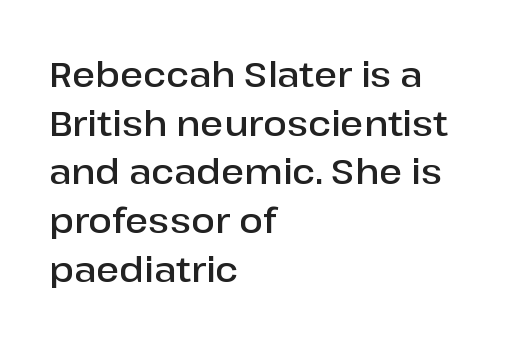
Q: Is the text bold? A: Semi-bold.
Q: Is the text italic (slanted)? A: No, it is upright.
Q: Is the typeface a serif or a sans-serif typeface? A: Sans-serif.
Q: Is the text underlined? A: No.
Q: How is the paragraph aligned? A: Left-aligned.
Q: Is the spacing between letters normal or unusually wide? A: Normal.
Q: Is the spacing between lines tight, normal or loose? A: Normal.
Q: Width (condensed, normal, or wide)? A: Normal.
Q: Stroke contrast? A: Low.
Q: x-height? A: Medium.
Q: Monospaced? A: No.
